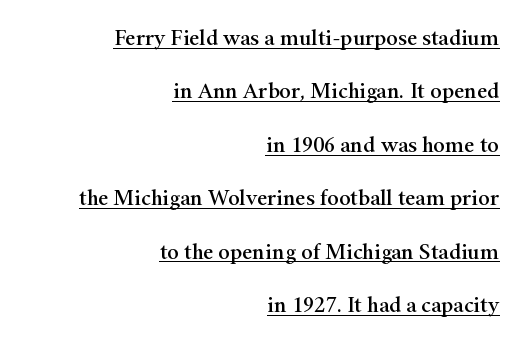
Q: Is the text italic (slanted)? A: No, it is upright.
Q: Is the text underlined? A: Yes.
Q: How is the paragraph aligned? A: Right-aligned.
Q: Is the spacing between letters normal or unusually wide? A: Normal.
Q: Is the spacing between lines tight, normal or loose? A: Loose.
